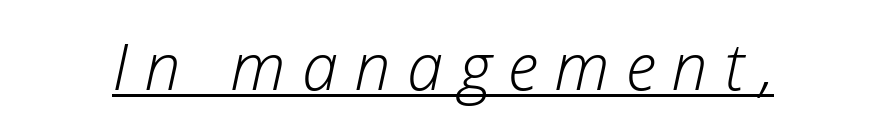
Q: Is the text bold? A: No.
Q: Is the text italic (slanted)? A: Yes, it leans right by about 12 degrees.
Q: Is the text underlined? A: Yes.
Q: Is the spacing between letters normal or unusually wide? A: Unusually wide.
Q: Width (condensed, normal, or wide)? A: Normal.
Q: Stroke contrast? A: Low.
Q: x-height? A: Medium.
Q: Monospaced? A: No.
